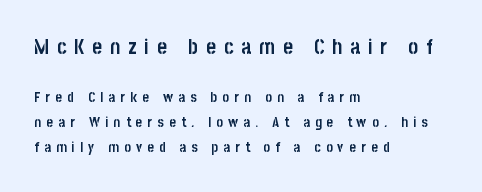
The block sitting higher on the canvas is the one with enlarged characters. The rendering inserts visible extra space after every character. Heavy-handed strokes throughout: this text is bold. Words float on clear page, feet unadorned. Nope, not italic — everything's standing straight. Leftover space on each line is placed entirely after the last word.
